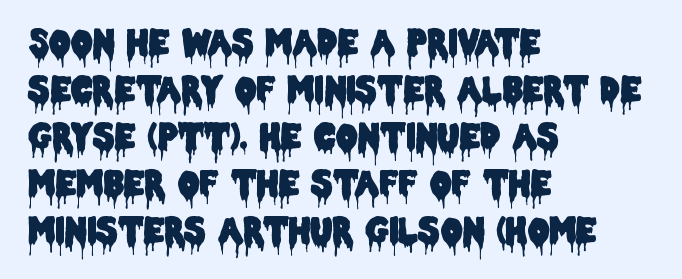
{"serif": "no", "italic": "no", "width": "condensed", "stroke_contrast": "low", "x_height": "large", "monospaced": "no", "underline": "no", "align": "left", "line_spacing": "normal", "line_spacing_ratio": 1.38, "letter_spacing": "normal", "letter_spacing_em": 0.0, "glyph_px": 34}
